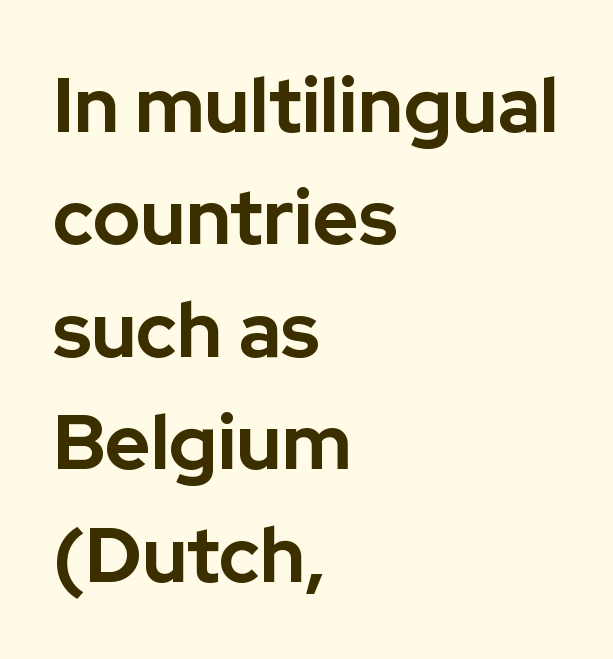
The image shows 77 px bold sans-serif type, upright; set left-aligned, normal line spacing (1.46x), normal letter spacing, not underlined; low stroke contrast and a medium x-height.
